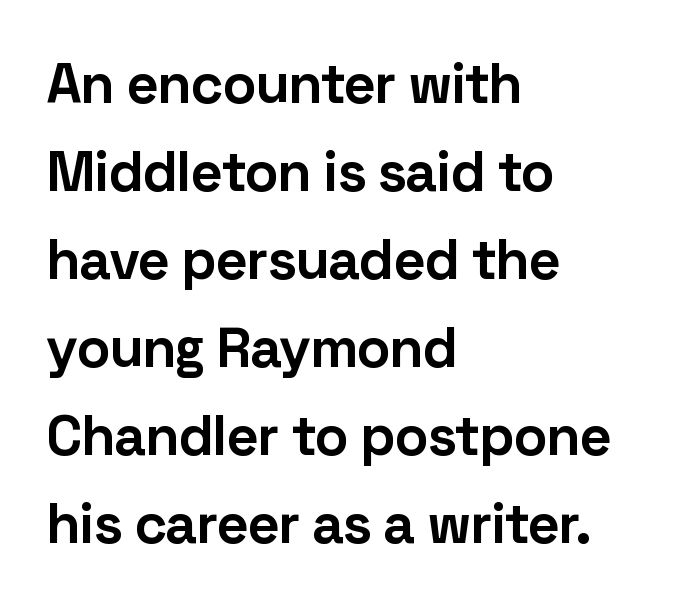
The image shows 56 px bold sans-serif type, upright; set left-aligned, normal line spacing (1.57x), normal letter spacing, not underlined; low stroke contrast and a medium x-height.
